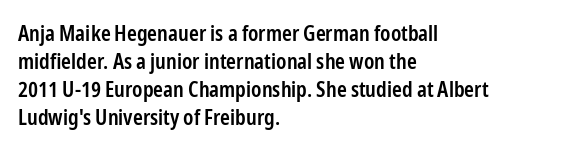
The axis of the letterforms is exactly vertical. The block of text has a typical density, with ordinary space between rows. Plain, unruled lines of type. Slightly chunky letters — semibold, I'd say, not full bold. Left-aligned paragraph, ragged on the right.
